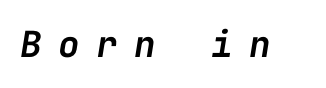
The image shows 36 px semibold type, italic (leaning right), monospaced; set unusually wide letter spacing (+0.46 em), not underlined; low stroke contrast and a medium x-height.
